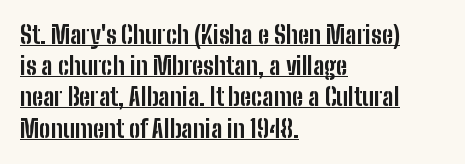
Q: Is the text bold? A: Yes.
Q: Is the text italic (slanted)? A: No, it is upright.
Q: Is the text underlined? A: Yes.
Q: How is the paragraph aligned? A: Left-aligned.
Q: Is the spacing between letters normal or unusually wide? A: Normal.
Q: Is the spacing between lines tight, normal or loose? A: Normal.
